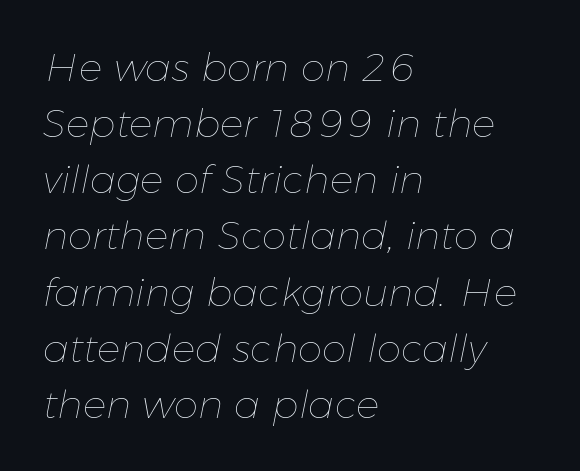
The image shows 39 px thin type, italic (leaning right); set left-aligned, normal line spacing (1.44x), normal letter spacing, not underlined; low stroke contrast and a medium x-height.
